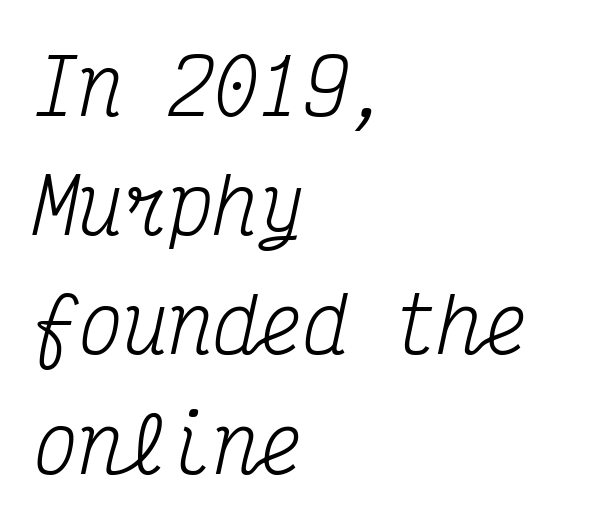
The image shows 75 px regular-weight, condensed serif type, italic (leaning right), monospaced; set left-aligned, normal line spacing (1.59x), normal letter spacing, not underlined; medium stroke contrast and a medium x-height.
